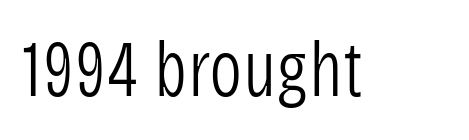
Q: Is the text bold? A: No.
Q: Is the text italic (slanted)? A: No, it is upright.
Q: Is the typeface a serif or a sans-serif typeface? A: Sans-serif.
Q: Is the text underlined? A: No.
Q: Is the spacing between letters normal or unusually wide? A: Normal.
Q: Width (condensed, normal, or wide)? A: Condensed.
Q: Stroke contrast? A: Low.
Q: x-height? A: Large.
Q: Monospaced? A: No.
